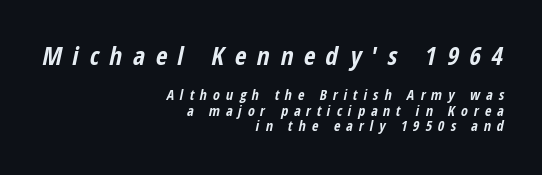
The image shows 25 px bold type, italic (leaning right); set right-aligned, tight line spacing (1.1x), unusually wide letter spacing (+0.43 em), not underlined; the first (top) block is 1.79x larger.
